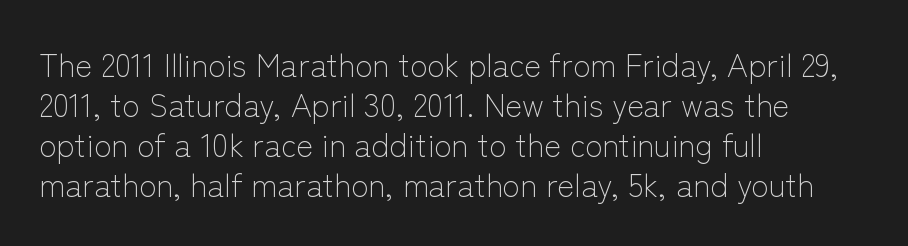
The image shows 32 px light sans-serif type, upright; set left-aligned, normal line spacing (1.25x), normal letter spacing, not underlined; low stroke contrast and a medium x-height.
